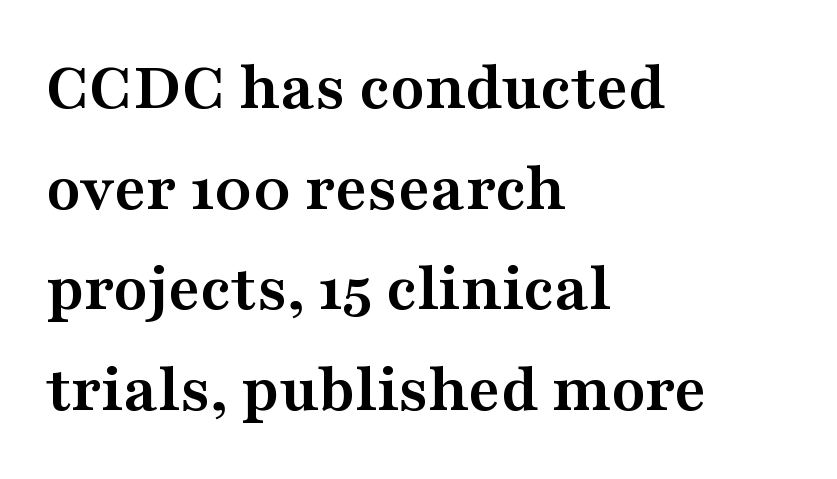
The image shows 69 px semibold, wide serif type, upright; set left-aligned, normal line spacing (1.46x), normal letter spacing, not underlined; medium stroke contrast and a medium x-height.
